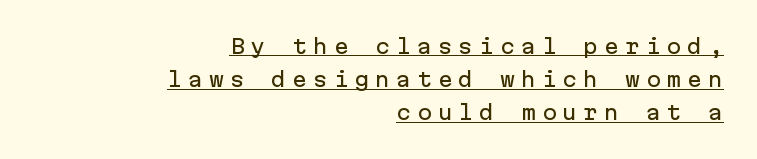
{"italic": "no", "underline": "yes", "align": "right", "line_spacing": "normal", "line_spacing_ratio": 1.66, "letter_spacing": "wide", "letter_spacing_em": 0.29, "glyph_px": 20}
